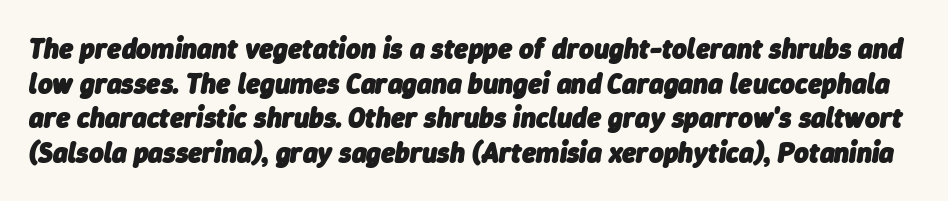
Spacing verdict: proportional, widths tailored to each character. Check the space under the baseline: it is left empty. Typographic density is high because the face is bold. No extra tracking has been applied to these lines.
